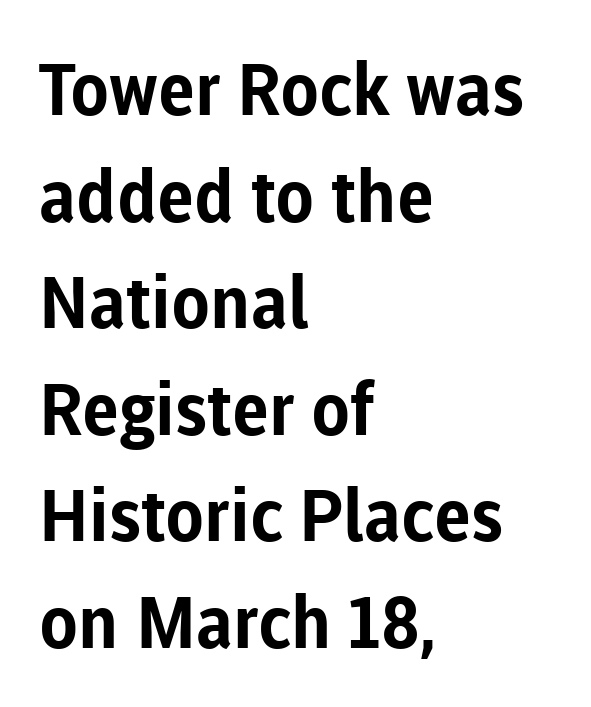
The typography opts for an upright posture over an oblique one. The rendering shows plain stroke endings on the letterforms — a sans-serif design. A typesetter would call this proportional, since set widths differ per character. Caption: standard tracking, unaltered. Weight: bold.
